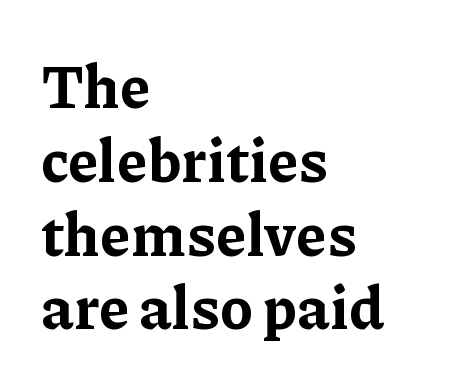
The image shows 60 px bold serif type, upright; set left-aligned, line spacing 1.23x, normal letter spacing, not underlined; low stroke contrast and a medium x-height.
